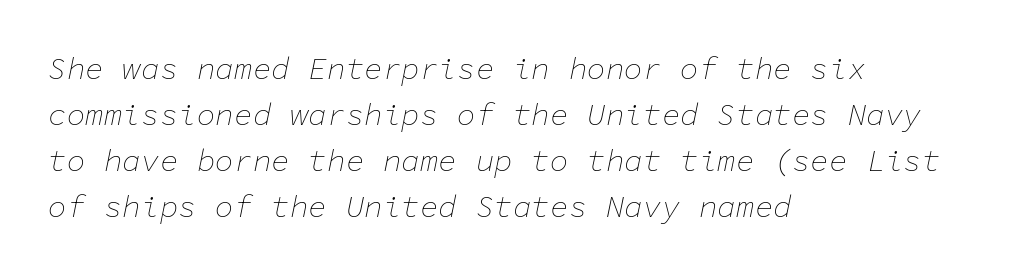
The image shows 31 px thin type, italic (leaning right), monospaced; set left-aligned, normal line spacing (1.48x), normal letter spacing, not underlined; low stroke contrast and a medium x-height.
